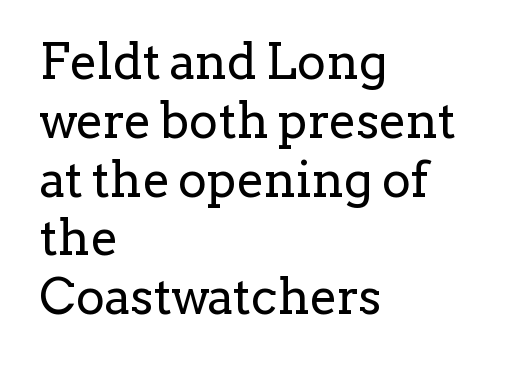
The image shows 49 px regular-weight serif type, upright; set left-aligned, line spacing 1.2x, normal letter spacing, not underlined; low stroke contrast and a medium x-height.
